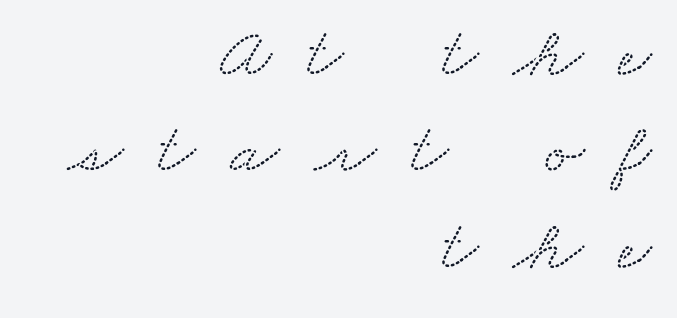
The image shows 72 px wide type; set right-aligned, normal line spacing (1.34x), unusually wide letter spacing (+0.48 em), not underlined; low stroke contrast and a small x-height.
